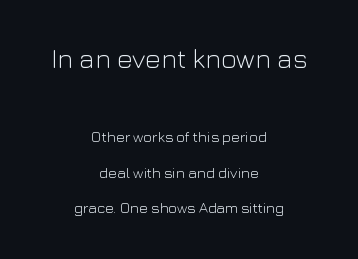
{"italic": "no", "bold": "no", "underline": "no", "align": "center", "line_spacing": "loose", "line_spacing_ratio": 2.38, "letter_spacing": "normal", "letter_spacing_em": 0.0, "larger_block": "first", "size_ratio": 1.8, "glyph_px": 27}
